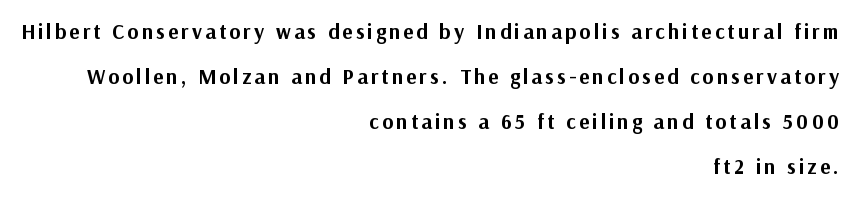
Airy leading. Each row of text sits above clean, open space. In CSS terms this would be text-align: right. Set as a true bold cut, around the 700 mark. This is roman type, the default non-slanted kind.
